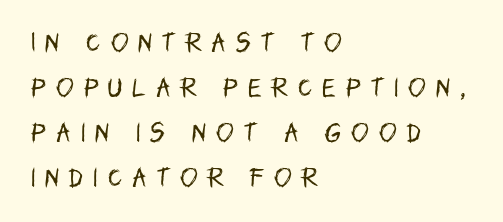
{"italic": "no", "bold": "no", "underline": "no", "align": "left", "line_spacing": "loose", "line_spacing_ratio": 2.14, "letter_spacing": "wide", "letter_spacing_em": 0.48, "glyph_px": 21}
